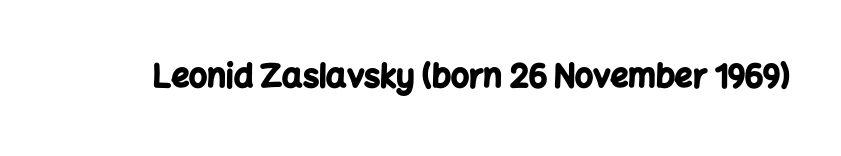
{"serif": "no", "italic": "no", "bold": "yes", "weight": "bold", "width": "normal", "stroke_contrast": "low", "x_height": "medium", "monospaced": "no", "underline": "no", "letter_spacing": "normal", "letter_spacing_em": 0.0, "glyph_px": 32}
